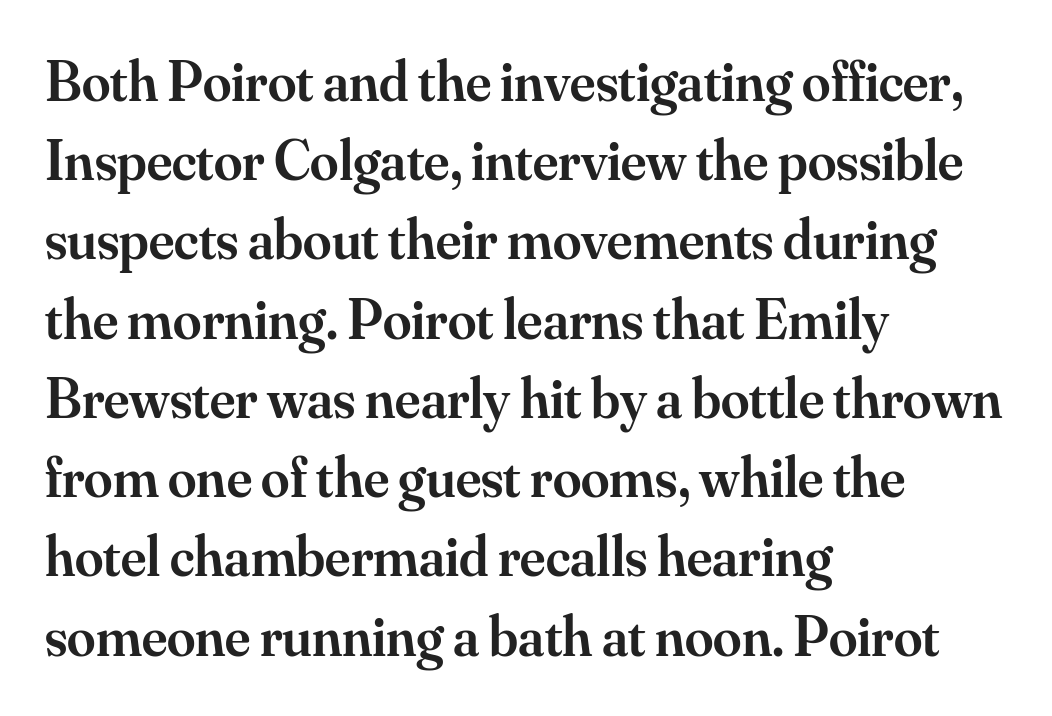
The image shows 57 px semibold serif type, upright; set left-aligned, normal line spacing (1.39x), normal letter spacing, not underlined; medium stroke contrast and a small x-height.
